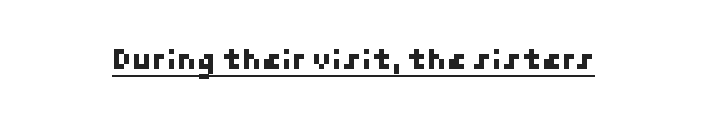
Q: Is the typeface a serif or a sans-serif typeface? A: Sans-serif.
Q: Is the text underlined? A: Yes.
Q: Is the spacing between letters normal or unusually wide? A: Normal.
Q: Width (condensed, normal, or wide)? A: Normal.
Q: Stroke contrast? A: Low.
Q: x-height? A: Medium.
